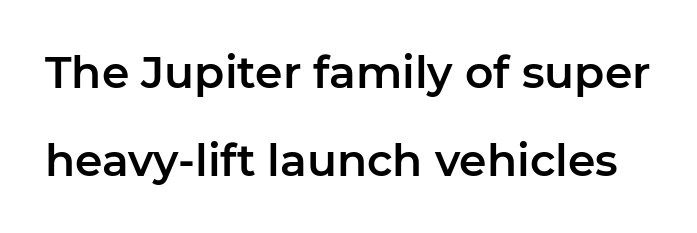
The image shows 44 px sans-serif type, upright; set loose line spacing (2.0x), normal letter spacing, not underlined; low stroke contrast and a medium x-height.
